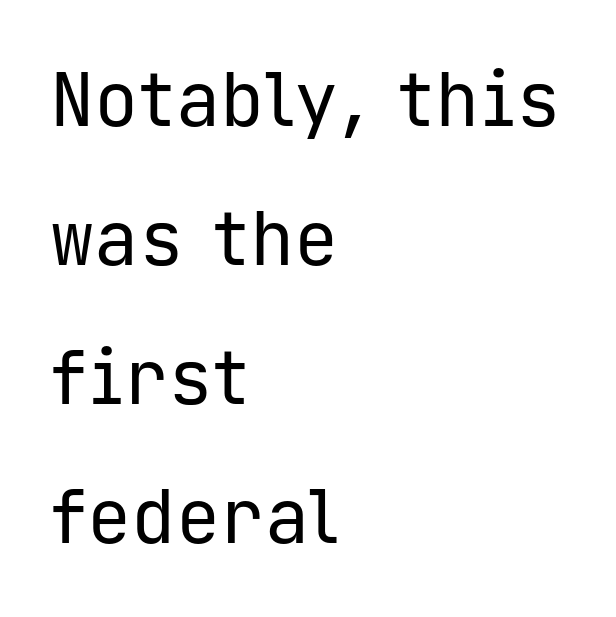
Q: Is the text bold? A: No.
Q: Is the text italic (slanted)? A: No, it is upright.
Q: Is the typeface a serif or a sans-serif typeface? A: Sans-serif.
Q: Is the text underlined? A: No.
Q: How is the paragraph aligned? A: Left-aligned.
Q: Is the spacing between letters normal or unusually wide? A: Normal.
Q: Width (condensed, normal, or wide)? A: Normal.
Q: Stroke contrast? A: Low.
Q: x-height? A: Medium.
Q: Monospaced? A: Yes.
